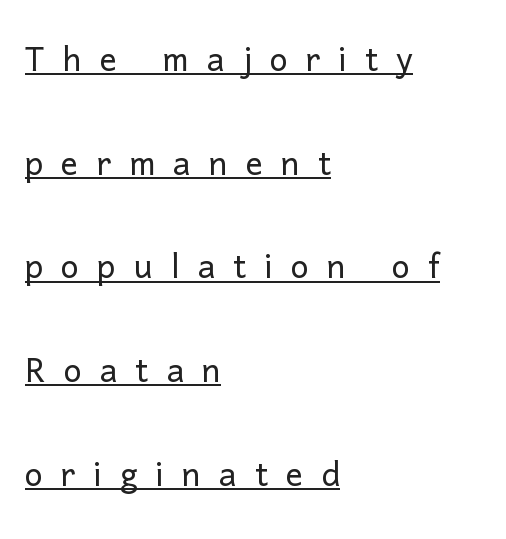
The letterforms sit at book weight or below. In designer terms, the underline attribute is active on this setting. The type is letterspaced generously, with wide tracking. This sample uses an upright cut, with every glyph sitting square on the baseline. Leading is clearly above the norm, producing a sparse column.
